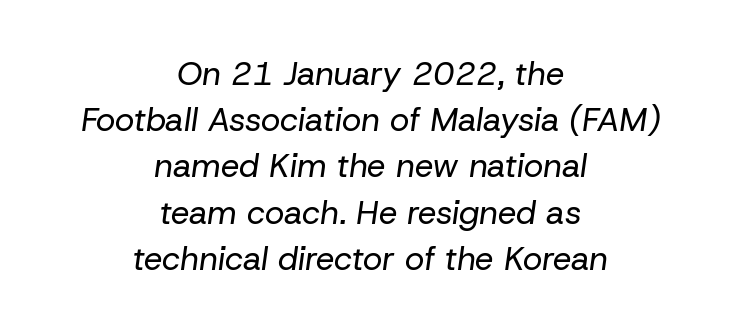
Quick note: underline off. Teacher's note: observe the equal gaps on both sides — that is centered alignment. Interline gaps are of average width in this sample. Notice how the stems are inclined rather than vertical — that's the hallmark of italics. The face looks like a standard text weight, possibly lighter. Think of a printed novel: that variable character pitch is what you see here.
